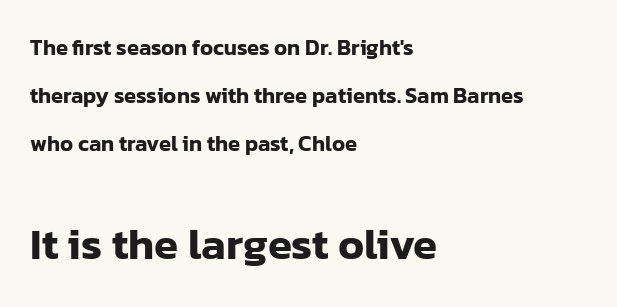
The image shows 44 px sans-serif type, upright; set left-aligned, loose line spacing (2.19x), normal letter spacing, not underlined; the second (bottom) block is 2.0x larger; low stroke contrast and a medium x-height.
